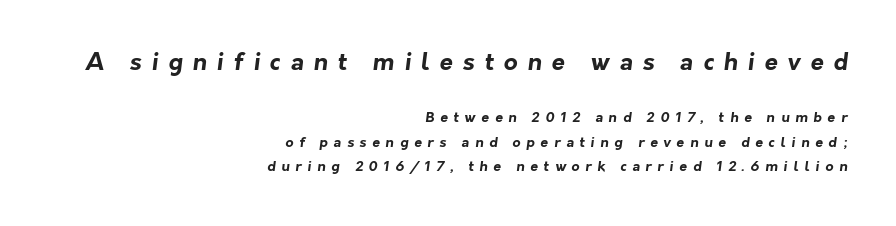
{"bold": "yes", "underline": "no", "align": "right", "line_spacing_ratio": 1.75, "letter_spacing": "wide", "letter_spacing_em": 0.41, "larger_block": "first", "size_ratio": 1.71, "glyph_px": 24}
